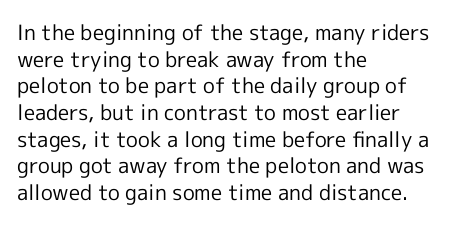
Summary of weight: not heavy and not bold. The vertical gap from one line to the next is medium. The type is set solid horizontally, with unmodified tracking. No italicization has been applied; the sample stays upright. The paragraph shown leans on its left margin. The gap between lines stays unmarked.
